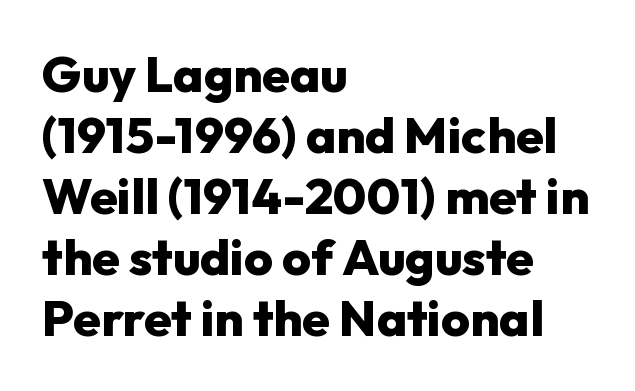
Q: Is the text bold? A: Yes.
Q: Is the text italic (slanted)? A: No, it is upright.
Q: Is the typeface a serif or a sans-serif typeface? A: Sans-serif.
Q: Is the text underlined? A: No.
Q: How is the paragraph aligned? A: Left-aligned.
Q: Is the spacing between letters normal or unusually wide? A: Normal.
Q: Width (condensed, normal, or wide)? A: Normal.
Q: Stroke contrast? A: Low.
Q: x-height? A: Medium.
Q: Monospaced? A: No.
